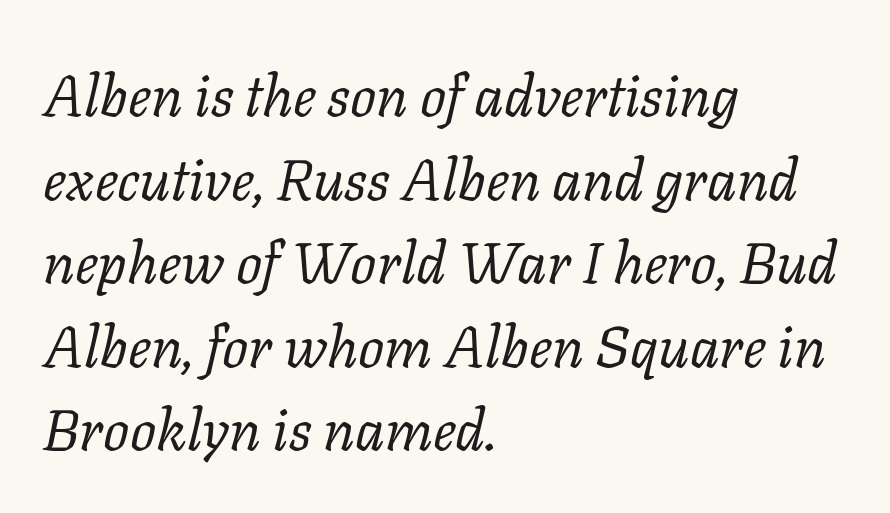
{"serif": "yes", "italic": "yes", "lean": "right", "slant_degrees": 11, "bold": "no", "weight": "regular", "width": "normal", "stroke_contrast": "low", "x_height": "medium", "monospaced": "no", "underline": "no", "align": "left", "line_spacing": "normal", "line_spacing_ratio": 1.44, "letter_spacing": "normal", "letter_spacing_em": 0.0, "glyph_px": 58}
